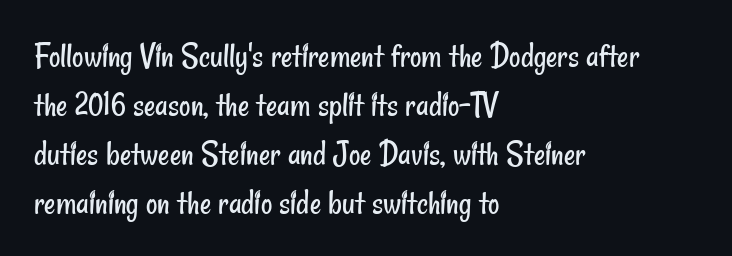
Honestly, the letter spacing is just normal — you wouldn't notice it. Each line starts at the same left margin while the right side varies. The font is comparable to plain body text, perhaps lighter. Spacing verdict: proportional, widths tailored to each character. You can tell from the bare stems that sans-serif type was used. The block of text has a typical density, with ordinary space between rows.
